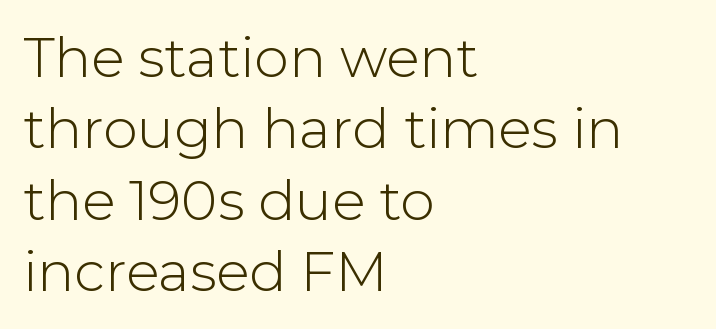
Q: Is the text bold? A: No.
Q: Is the text italic (slanted)? A: No, it is upright.
Q: Is the typeface a serif or a sans-serif typeface? A: Sans-serif.
Q: Is the text underlined? A: No.
Q: How is the paragraph aligned? A: Left-aligned.
Q: Is the spacing between letters normal or unusually wide? A: Normal.
Q: Is the spacing between lines tight, normal or loose? A: Normal.
Q: Width (condensed, normal, or wide)? A: Normal.
Q: Stroke contrast? A: Low.
Q: x-height? A: Medium.
Q: Monospaced? A: No.
